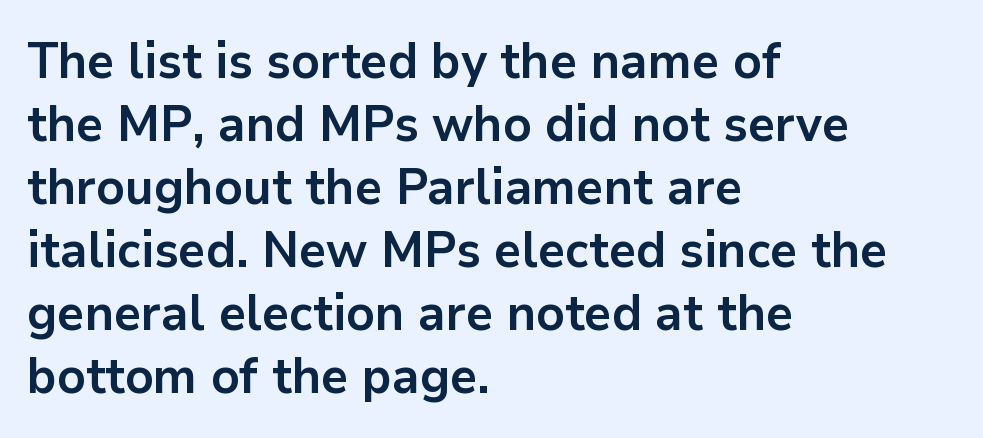
{"serif": "no", "italic": "no", "bold": "yes", "weight": "bold", "width": "normal", "stroke_contrast": "low", "x_height": "medium", "monospaced": "no", "underline": "no", "align": "left", "line_spacing": "normal", "line_spacing_ratio": 1.26, "letter_spacing": "normal", "letter_spacing_em": 0.0, "glyph_px": 50}
